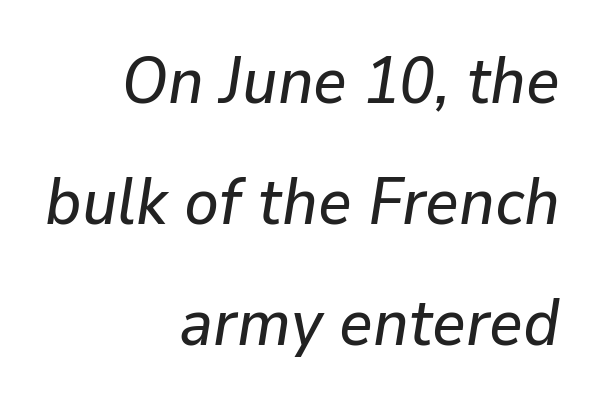
The image shows 65 px text type, italic (leaning right); set right-aligned, line spacing 1.86x, normal letter spacing, not underlined; low stroke contrast and a medium x-height.
